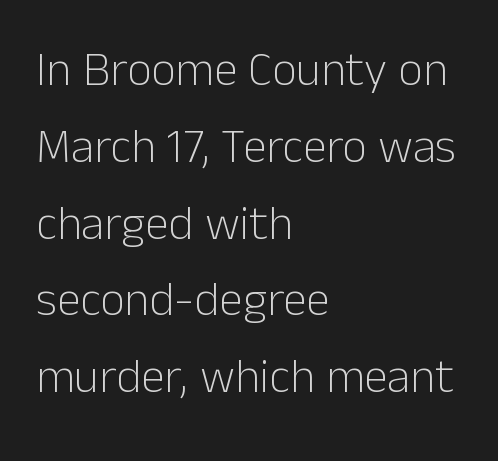
The image shows 48 px light sans-serif type, upright; set left-aligned, normal line spacing (1.6x), normal letter spacing, not underlined; low stroke contrast and a medium x-height.
